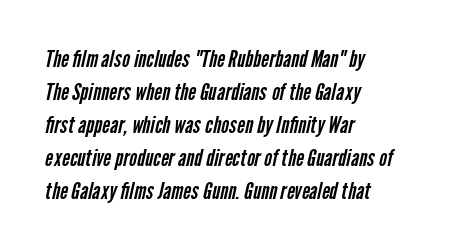
Type without underlining. Successive baselines arrive at the customary interval. The typesetting does not lean heavy: it is not bold. The text block is weighted toward the left margin, trailing off unevenly rightward. The horizontal fit of the characters is conventional and even.
